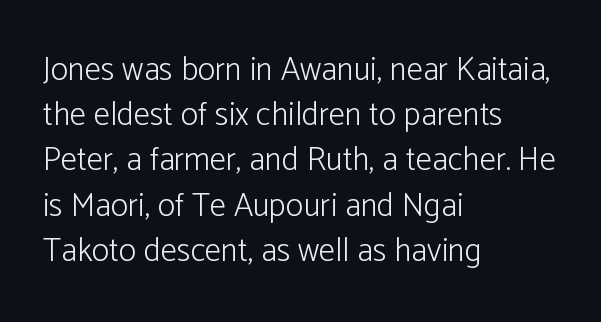
Q: Is the text bold? A: No.
Q: Is the text italic (slanted)? A: No, it is upright.
Q: Is the typeface a serif or a sans-serif typeface? A: Sans-serif.
Q: Is the text underlined? A: No.
Q: How is the paragraph aligned? A: Left-aligned.
Q: Is the spacing between letters normal or unusually wide? A: Normal.
Q: Is the spacing between lines tight, normal or loose? A: Normal.
Q: Width (condensed, normal, or wide)? A: Normal.
Q: Stroke contrast? A: Low.
Q: x-height? A: Medium.
Q: Monospaced? A: No.
